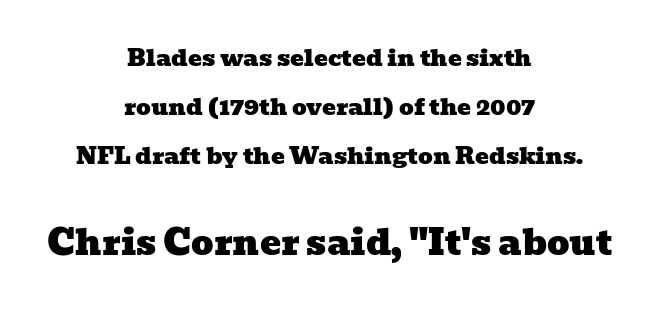
The type family on display is of the serif kind. The paragraph has two soft edges and a firm central axis. Honestly, there is no underline to notice here at all. The designer dialed line spacing up above the default. This sample uses plain, unmodified letter spacing. In this sample the second text group is rendered at the bigger scale.
